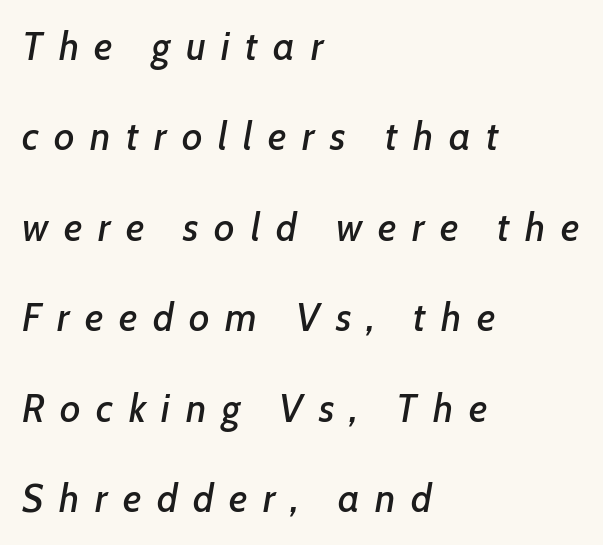
Tracking here is generous; glyphs stand well apart from one another. The lettering tilts uniformly, giving the passage an italic look. Each new line begins a long way beneath the previous one. Lines of text with bare space underneath. If you drew a ruler down the left edge, every line would touch it. A typesetter would call this proportional, since set widths differ per character.
